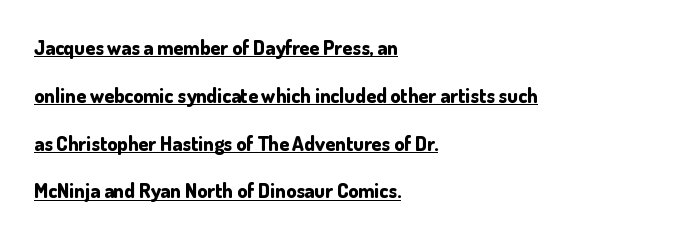
The image shows 20 px bold type, upright; set left-aligned, loose line spacing (2.39x), normal letter spacing, underlined.
